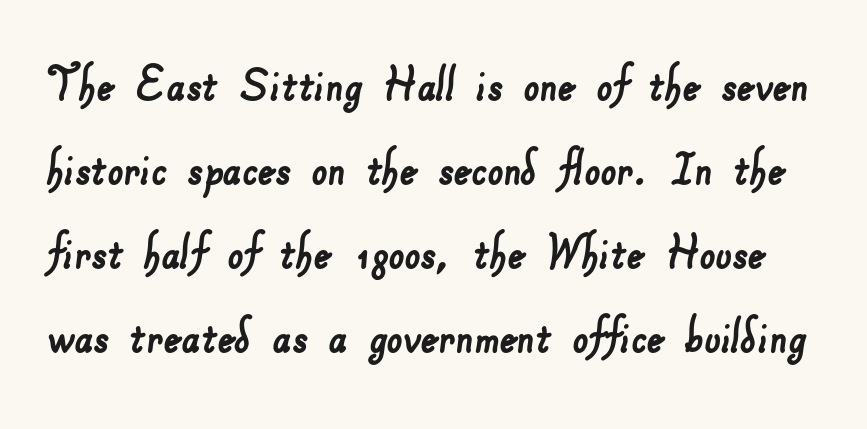
{"serif": "no", "width": "normal", "stroke_contrast": "low", "x_height": "small", "monospaced": "no", "underline": "no", "line_spacing": "normal", "line_spacing_ratio": 1.5, "letter_spacing": "normal", "letter_spacing_em": 0.0, "glyph_px": 56}
